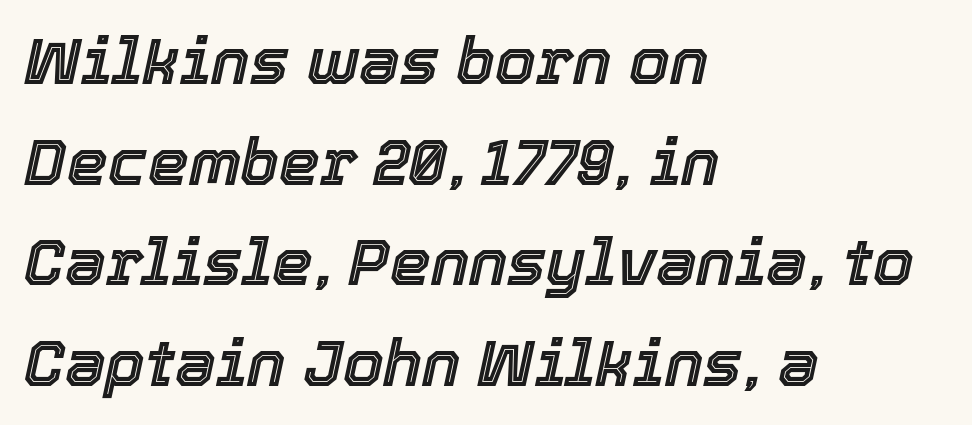
The image shows 65 px text type, italic (leaning right); set left-aligned, normal line spacing (1.55x), normal letter spacing, not underlined; a medium x-height.
